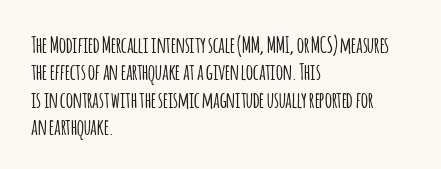
{"italic": "no", "underline": "no", "align": "left", "line_spacing": "normal", "line_spacing_ratio": 1.25, "letter_spacing": "normal", "letter_spacing_em": 0.0, "glyph_px": 22}
